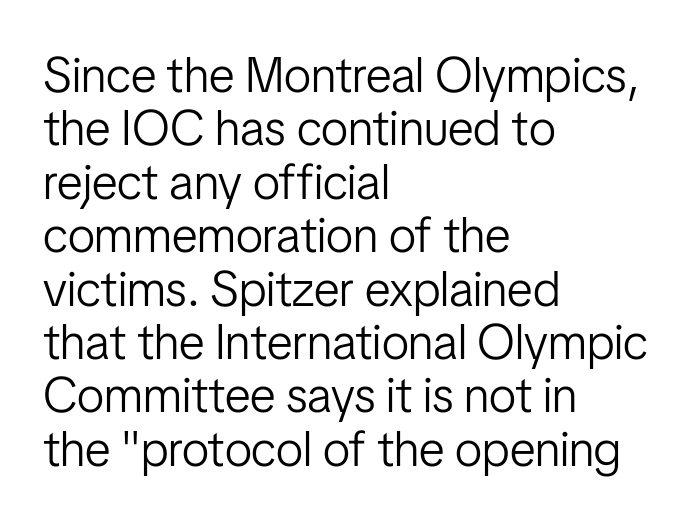
The image shows 49 px light, condensed sans-serif type, upright; set left-aligned, tight line spacing (1.09x), normal letter spacing, not underlined; low stroke contrast and a medium x-height.
